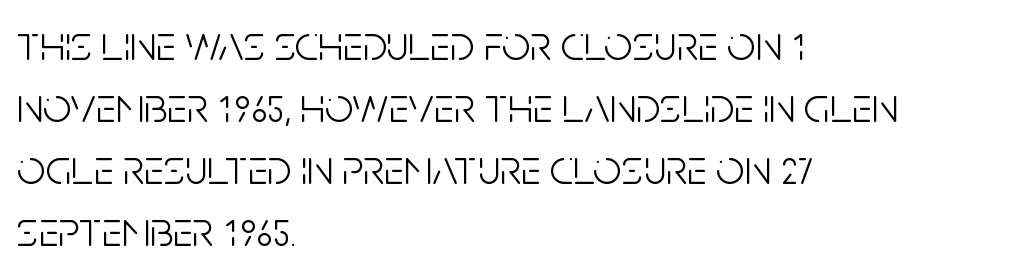
The image shows 50 px light, condensed sans-serif type, upright; set left-aligned, line spacing 1.24x, normal letter spacing, not underlined; low stroke contrast and a large x-height.
